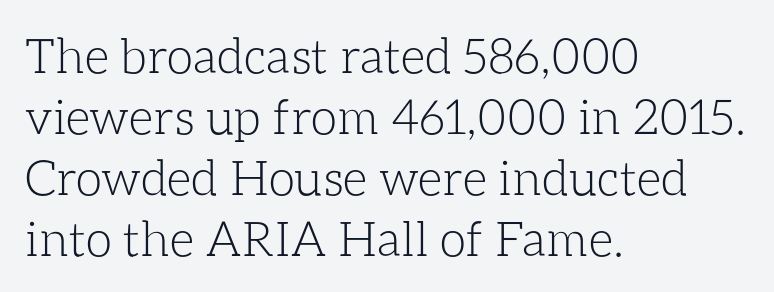
{"italic": "no", "bold": "no", "weight": "light", "width": "normal", "stroke_contrast": "low", "x_height": "medium", "monospaced": "no", "underline": "no", "align": "left", "line_spacing": "normal", "line_spacing_ratio": 1.27, "letter_spacing": "normal", "letter_spacing_em": 0.0, "glyph_px": 48}
